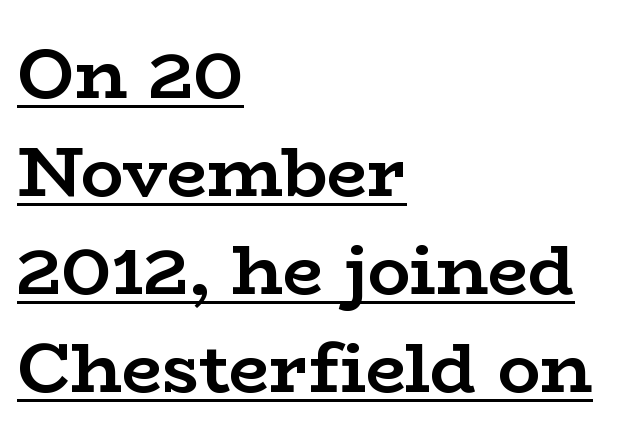
Q: Is the text bold? A: Yes.
Q: Is the text italic (slanted)? A: No, it is upright.
Q: Is the typeface a serif or a sans-serif typeface? A: Serif.
Q: Is the text underlined? A: Yes.
Q: How is the paragraph aligned? A: Left-aligned.
Q: Is the spacing between letters normal or unusually wide? A: Normal.
Q: Is the spacing between lines tight, normal or loose? A: Normal.
Q: Width (condensed, normal, or wide)? A: Wide.
Q: Stroke contrast? A: Low.
Q: x-height? A: Medium.
Q: Monospaced? A: No.
